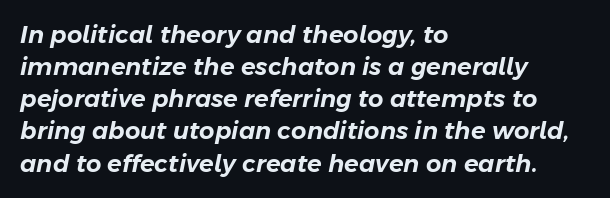
The image shows 24 px text type, italic (leaning right); set left-aligned, normal line spacing (1.34x), normal letter spacing, not underlined.
